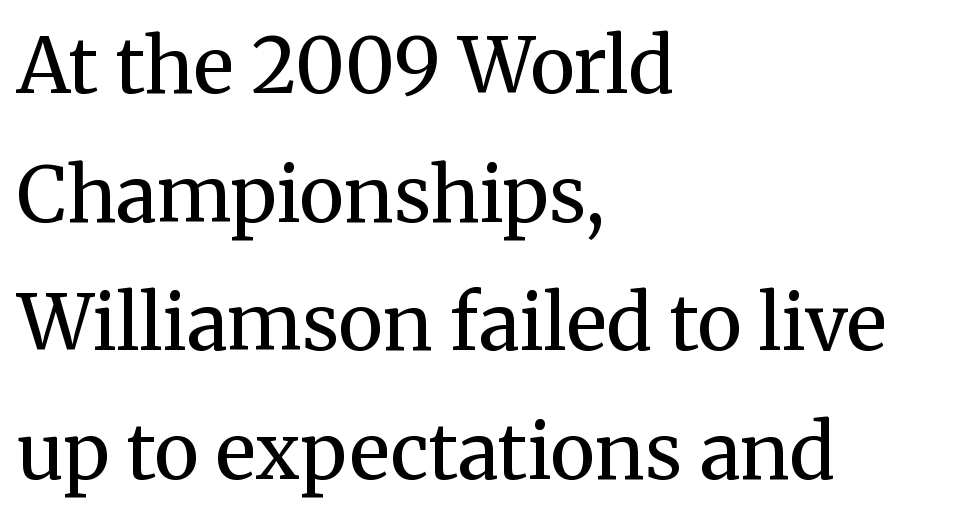
Q: Is the text bold? A: No.
Q: Is the text italic (slanted)? A: No, it is upright.
Q: Is the typeface a serif or a sans-serif typeface? A: Serif.
Q: Is the text underlined? A: No.
Q: How is the paragraph aligned? A: Left-aligned.
Q: Is the spacing between letters normal or unusually wide? A: Normal.
Q: Is the spacing between lines tight, normal or loose? A: Normal.
Q: Width (condensed, normal, or wide)? A: Normal.
Q: Stroke contrast? A: Medium.
Q: x-height? A: Medium.
Q: Monospaced? A: No.
